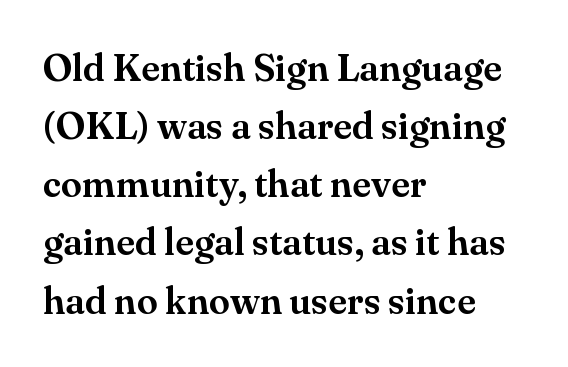
The image shows 38 px serif type, upright; set left-aligned, normal line spacing (1.53x), normal letter spacing, not underlined; medium stroke contrast and a small x-height.
